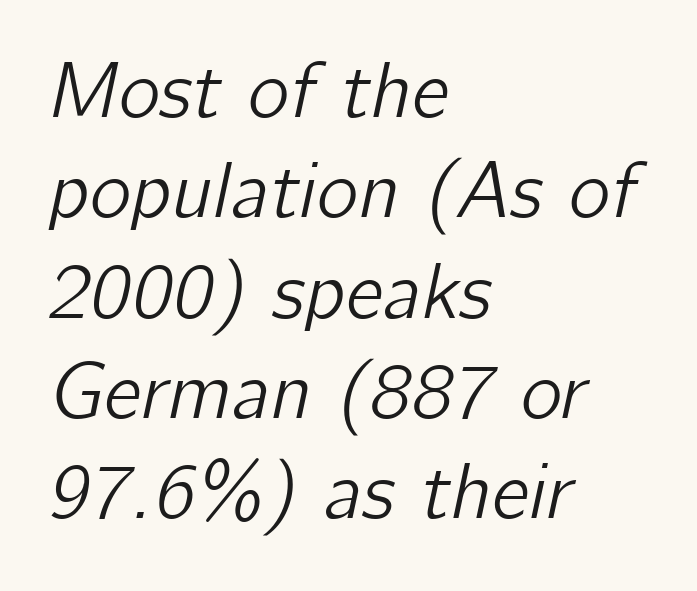
The image shows 79 px text type, italic (leaning right); set left-aligned, normal line spacing (1.27x), normal letter spacing, not underlined; low stroke contrast and a medium x-height.
